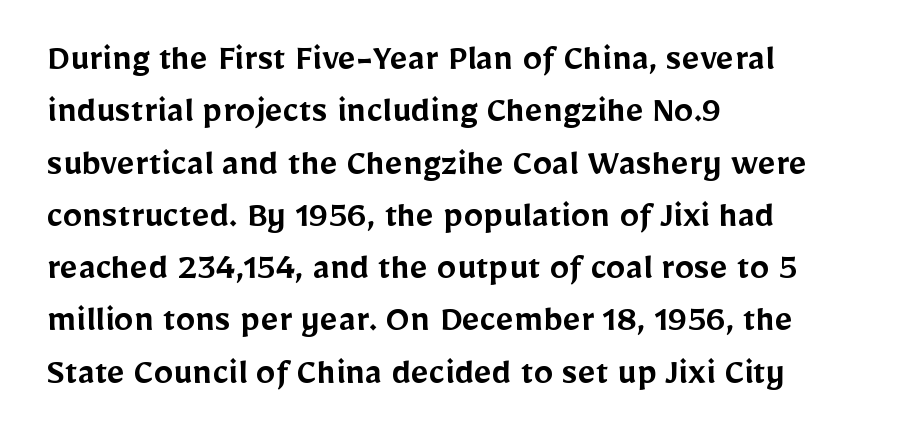
{"serif": "no", "italic": "no", "bold": "semi", "weight": "semibold", "width": "normal", "stroke_contrast": "low", "x_height": "medium", "monospaced": "no", "underline": "no", "align": "left", "line_spacing": "normal", "line_spacing_ratio": 1.34, "letter_spacing": "normal", "letter_spacing_em": 0.0, "glyph_px": 39}
